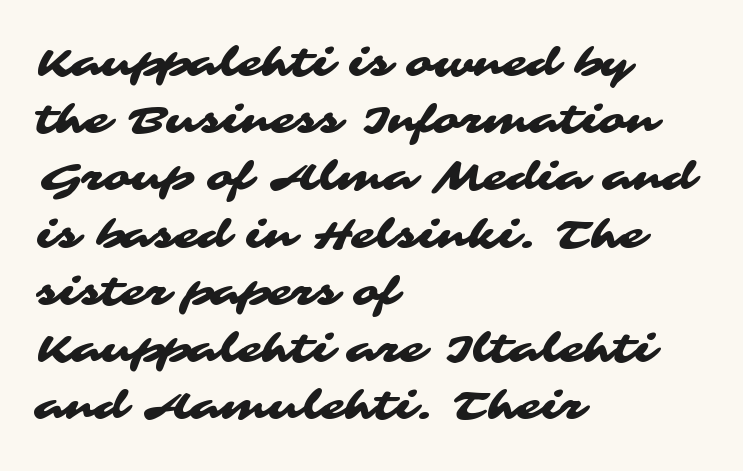
The strip under each line holds only bare page. The typesetter chose a ragged-right arrangement here. Observe the absence of serifs on each vertical stroke in this sample. Varying glyph widths throughout — classic text-font behaviour.
